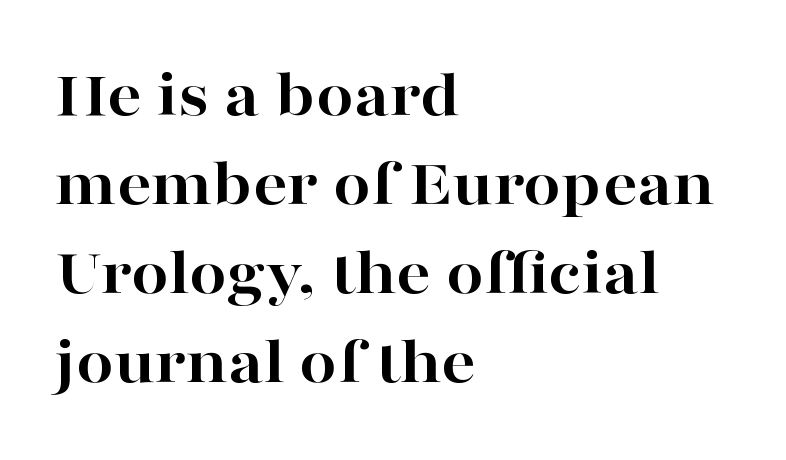
Q: Is the text bold? A: Yes.
Q: Is the text italic (slanted)? A: No, it is upright.
Q: Is the typeface a serif or a sans-serif typeface? A: Serif.
Q: Is the text underlined? A: No.
Q: How is the paragraph aligned? A: Left-aligned.
Q: Is the spacing between letters normal or unusually wide? A: Normal.
Q: Is the spacing between lines tight, normal or loose? A: Normal.
Q: Width (condensed, normal, or wide)? A: Wide.
Q: Stroke contrast? A: High.
Q: x-height? A: Medium.
Q: Monospaced? A: No.
